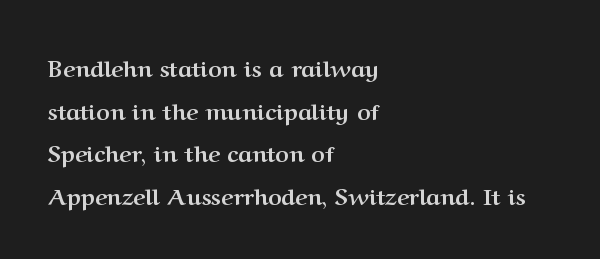
{"italic": "no", "bold": "yes", "underline": "no", "align": "left", "line_spacing_ratio": 1.85, "letter_spacing": "normal", "letter_spacing_em": 0.0, "glyph_px": 23}
